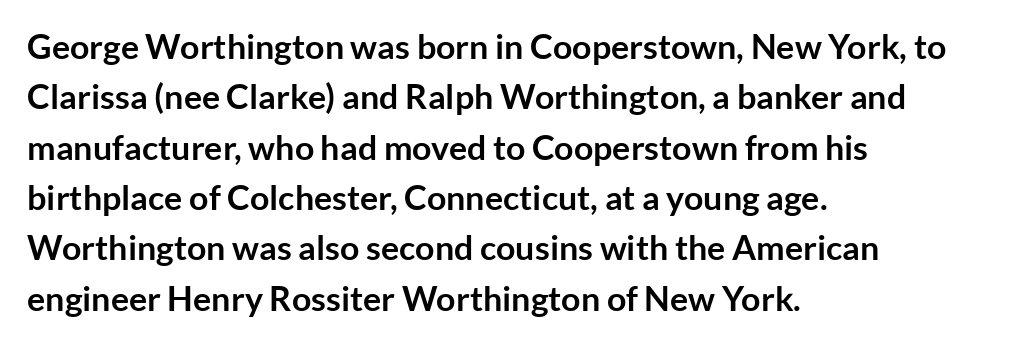
Q: Is the text bold? A: Yes.
Q: Is the text italic (slanted)? A: No, it is upright.
Q: Is the typeface a serif or a sans-serif typeface? A: Sans-serif.
Q: Is the text underlined? A: No.
Q: How is the paragraph aligned? A: Left-aligned.
Q: Is the spacing between letters normal or unusually wide? A: Normal.
Q: Is the spacing between lines tight, normal or loose? A: Normal.
Q: Width (condensed, normal, or wide)? A: Normal.
Q: Stroke contrast? A: Low.
Q: x-height? A: Medium.
Q: Monospaced? A: No.
